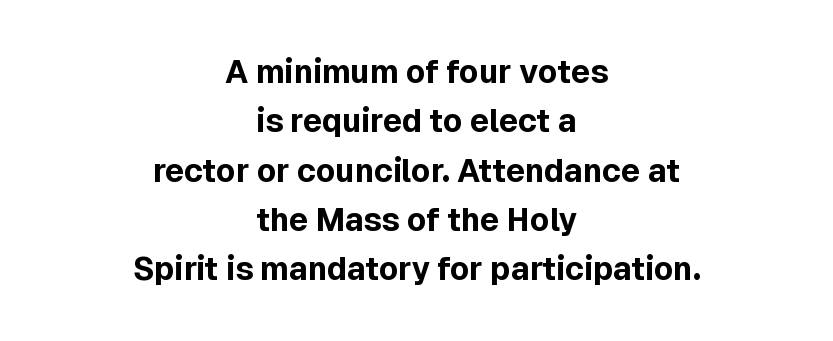
The image shows 32 px bold sans-serif type, upright; set centered, normal line spacing (1.54x), normal letter spacing, not underlined; a medium x-height.
